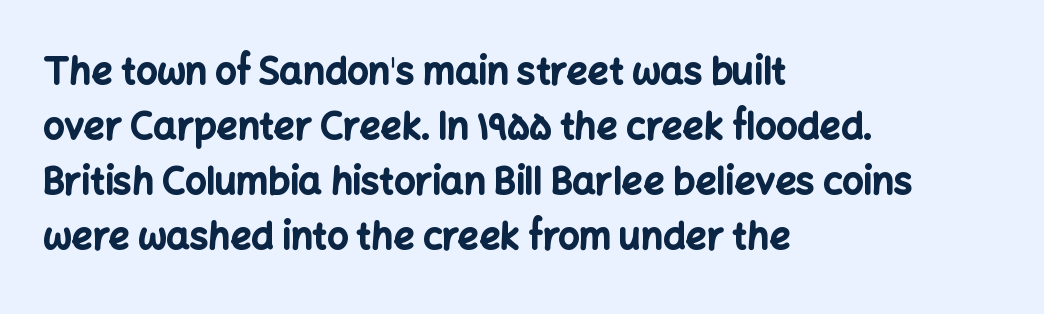
The image shows 37 px bold sans-serif type, upright; set left-aligned, normal line spacing (1.49x), normal letter spacing, not underlined; low stroke contrast and a medium x-height.
